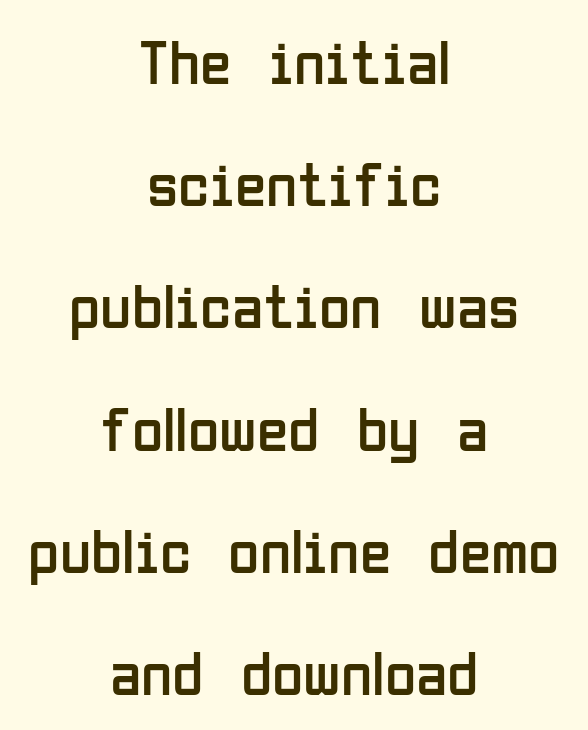
Do the letters lean? They stand straight. The tracking reads as untouched default to a designer's eye. Quick note: interline space is abundant. The area under the type is left untouched.
